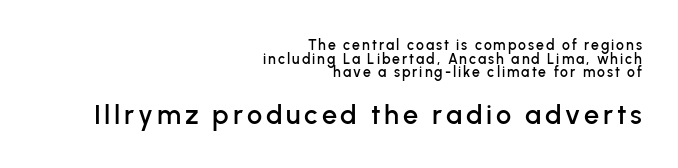
The rendering anchors every line to the right-hand side. Decoration check: the copy has no underline. Caption: upper text group reduced, lower text group enlarged. You can tell it's not italic because the verticals are truly vertical.
